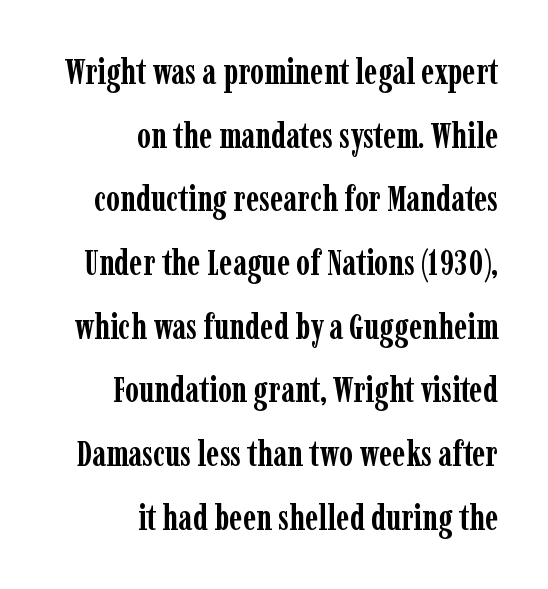
The image shows 35 px semibold, condensed serif type, upright; set right-aligned, line spacing 1.82x, normal letter spacing, not underlined; low stroke contrast and a medium x-height.
